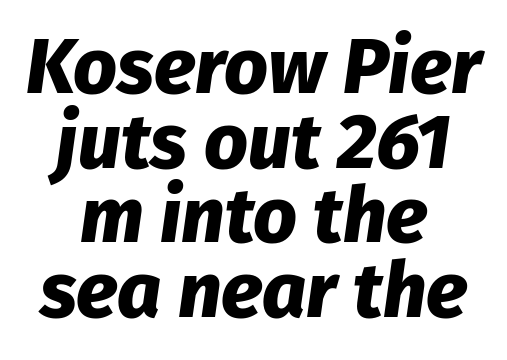
The image shows 77 px heavy type, italic (leaning right); set centered, tight line spacing (0.97x), normal letter spacing, not underlined; low stroke contrast and a medium x-height.
